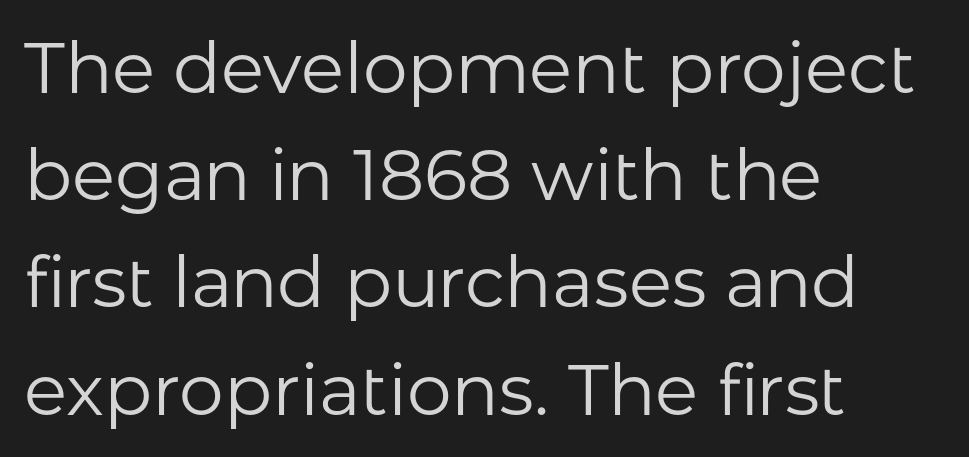
Q: Is the text bold? A: No.
Q: Is the text italic (slanted)? A: No, it is upright.
Q: Is the typeface a serif or a sans-serif typeface? A: Sans-serif.
Q: Is the text underlined? A: No.
Q: How is the paragraph aligned? A: Left-aligned.
Q: Is the spacing between letters normal or unusually wide? A: Normal.
Q: Is the spacing between lines tight, normal or loose? A: Normal.
Q: Width (condensed, normal, or wide)? A: Normal.
Q: Stroke contrast? A: Low.
Q: x-height? A: Medium.
Q: Monospaced? A: No.
